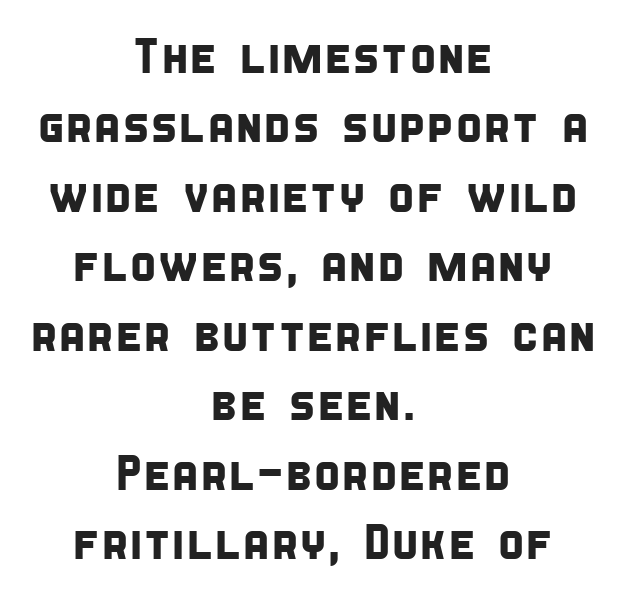
Q: Is the typeface a serif or a sans-serif typeface? A: Sans-serif.
Q: Is the text underlined? A: No.
Q: How is the paragraph aligned? A: Centered.
Q: Is the spacing between letters normal or unusually wide? A: Normal.
Q: Is the spacing between lines tight, normal or loose? A: Normal.
Q: Width (condensed, normal, or wide)? A: Condensed.
Q: Stroke contrast? A: Low.
Q: x-height? A: Large.
Q: Monospaced? A: No.
